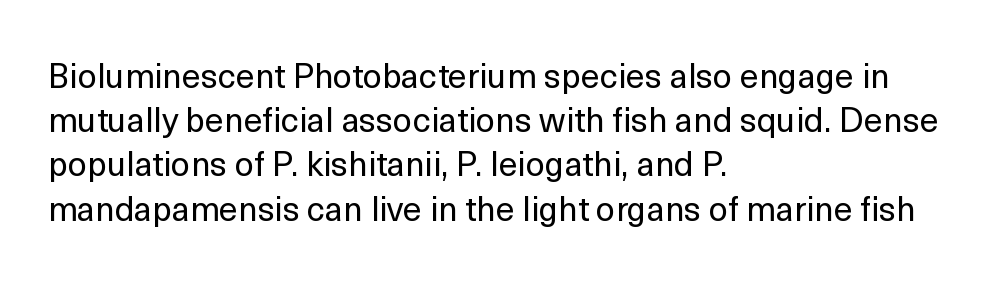
{"serif": "no", "italic": "no", "bold": "no", "weight": "regular", "width": "normal", "x_height": "medium", "monospaced": "no", "underline": "no", "align": "left", "line_spacing": "normal", "line_spacing_ratio": 1.3, "letter_spacing": "normal", "letter_spacing_em": 0.0, "glyph_px": 34}
